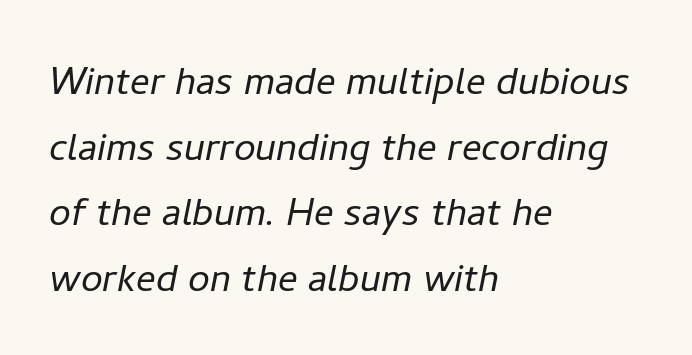
The image shows 49 px light type, italic (leaning right); set left-aligned, normal line spacing (1.34x), normal letter spacing, not underlined; low stroke contrast and a medium x-height.
